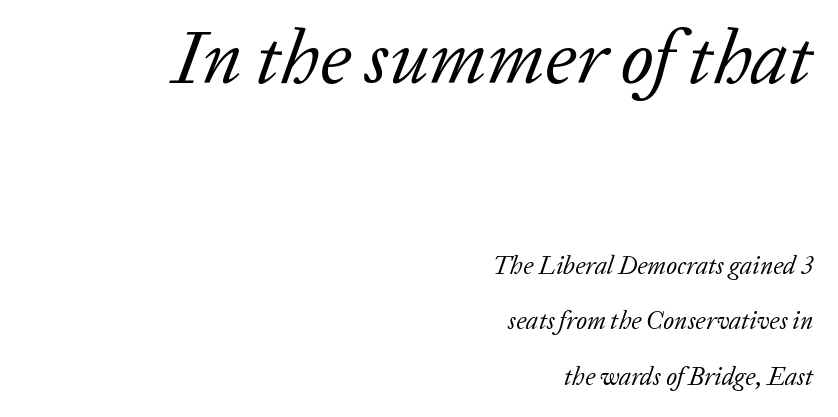
{"serif": "yes", "italic": "yes", "lean": "right", "slant_degrees": 20, "bold": "no", "weight": "regular", "width": "normal", "stroke_contrast": "low", "x_height": "medium", "monospaced": "no", "underline": "no", "align": "right", "line_spacing": "loose", "line_spacing_ratio": 2.22, "letter_spacing": "normal", "letter_spacing_em": 0.0, "larger_block": "first", "size_ratio": 3.04, "glyph_px": 76}
